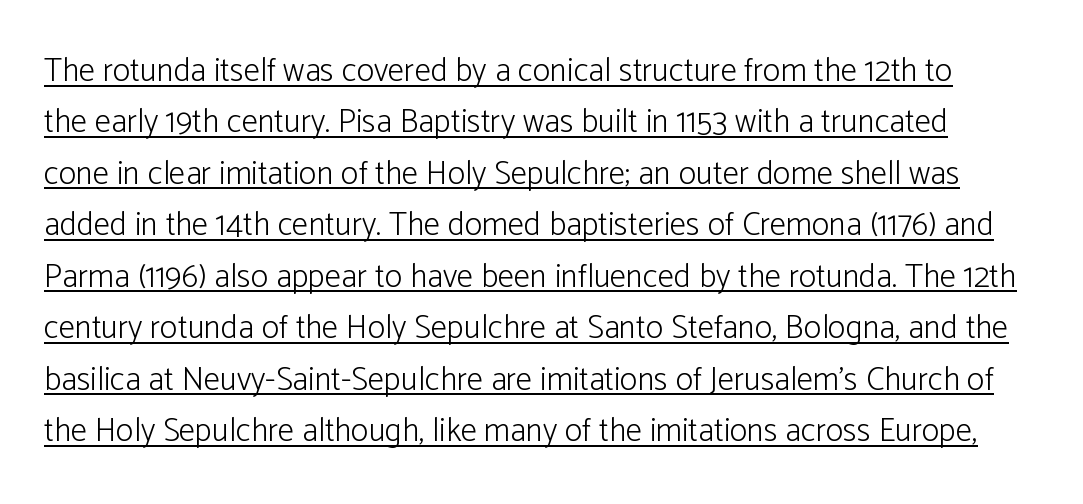
The image shows 33 px light sans-serif type, upright; set normal line spacing (1.56x), normal letter spacing, underlined; low stroke contrast and a medium x-height.
